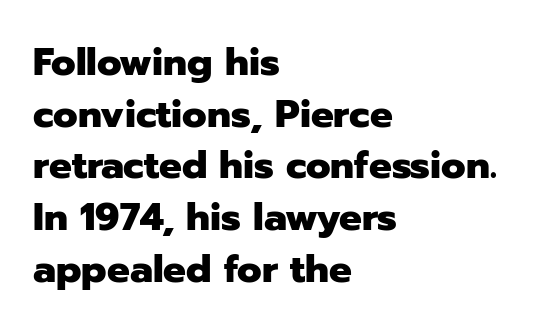
The image shows 38 px heavy sans-serif type, upright; set left-aligned, normal line spacing (1.36x), normal letter spacing, not underlined; low stroke contrast and a medium x-height.
